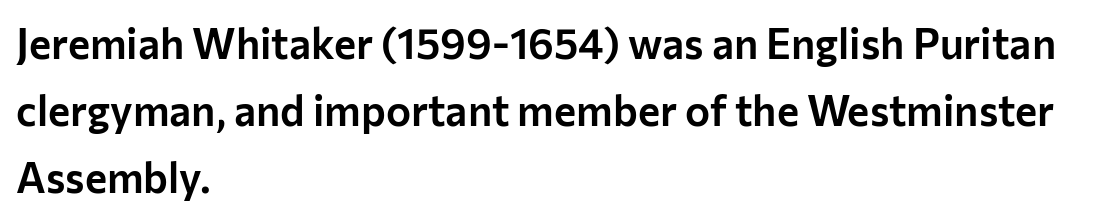
The image shows 42 px sans-serif type, upright; set left-aligned, normal line spacing (1.59x), normal letter spacing, not underlined; low stroke contrast and a medium x-height.
